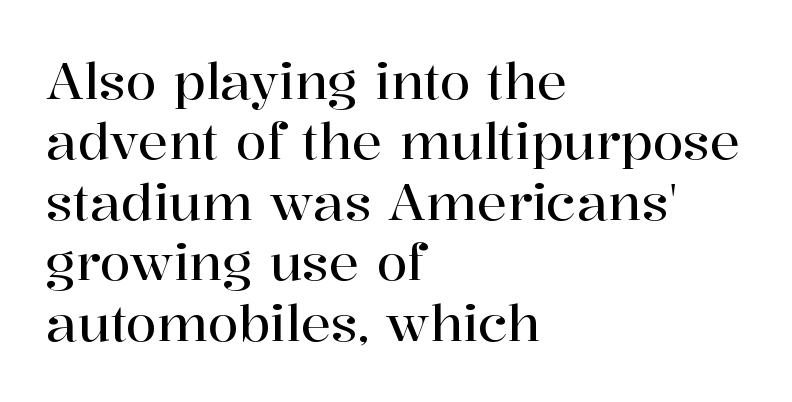
{"serif": "yes", "italic": "no", "width": "normal", "stroke_contrast": "high", "x_height": "medium", "monospaced": "no", "underline": "no", "align": "left", "line_spacing_ratio": 1.21, "letter_spacing": "normal", "letter_spacing_em": 0.0, "glyph_px": 50}
